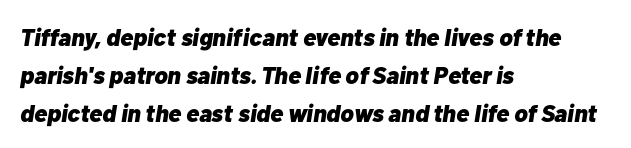
Does the weight exceed regular? Yes, all the way to bold. A typesetter would call this leading conventional body-copy spacing. This sample is left-justified, so line endings fall wherever the words run out. The line texture is even and compact thanks to regular tracking.
